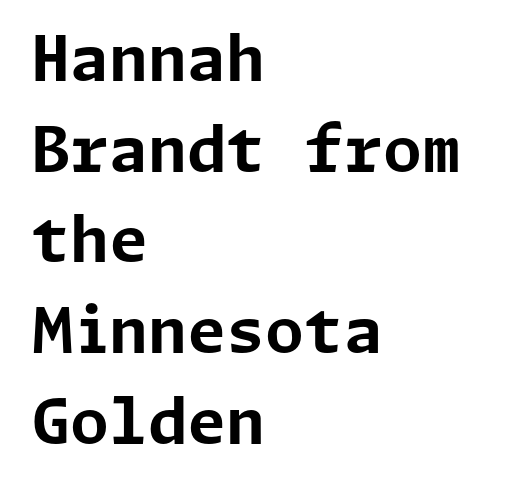
The image shows 63 px bold sans-serif type, upright; set left-aligned, normal line spacing (1.44x), normal letter spacing, not underlined; low stroke contrast and a medium x-height.
